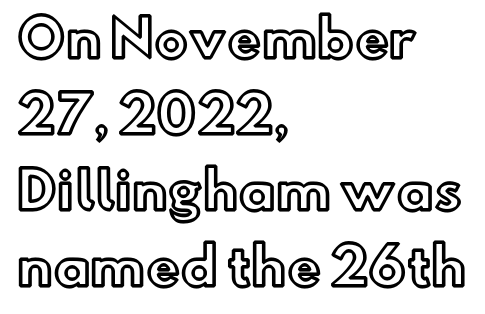
{"italic": "no", "width": "normal", "x_height": "small", "monospaced": "no", "underline": "no", "align": "left", "line_spacing": "normal", "line_spacing_ratio": 1.49, "letter_spacing": "normal", "letter_spacing_em": 0.0, "glyph_px": 51}
